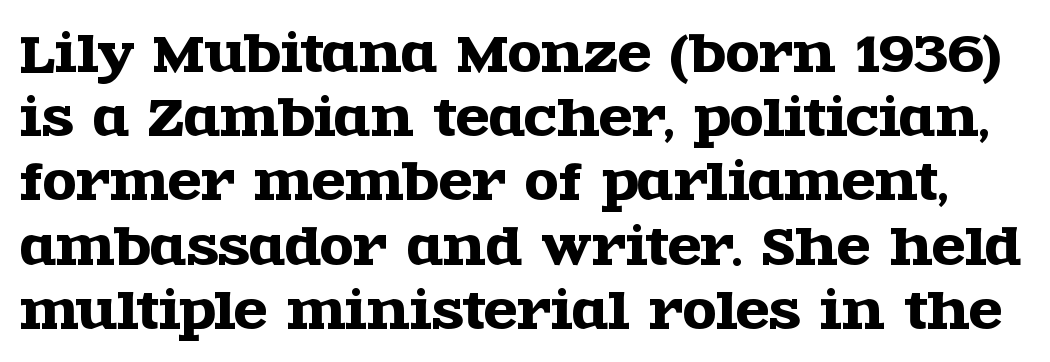
You can tell from the footed stems that serif type was used. Reading down the column, the eye jumps a familiar distance to each next line. Looks like regular typesetting: each glyph gets only the width it needs. The passage shown has conventional tracking throughout.
